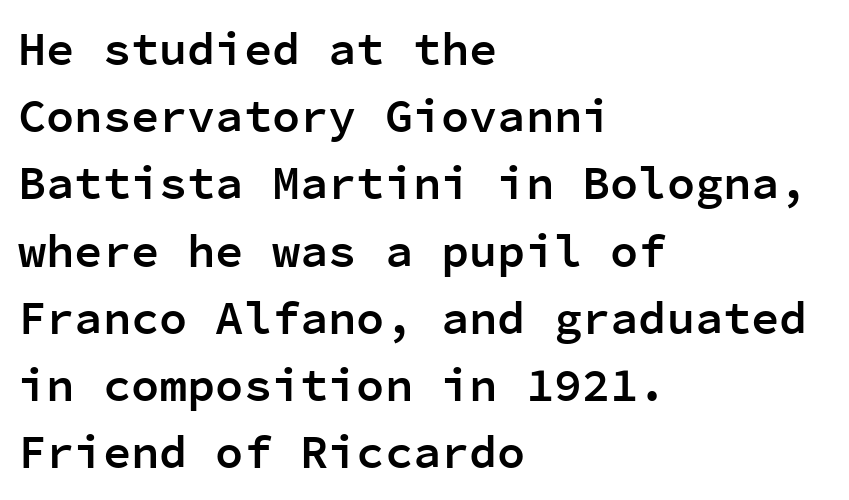
Nothing sits at the stroke ends, so this counts as sans-serif. Descenders are the only things crossing below the line. Looks like terminal output: every glyph gets an equal slot. These words are printed semibold, heavier than regular yet not bold. Leading matches the norm, producing a regular column.
